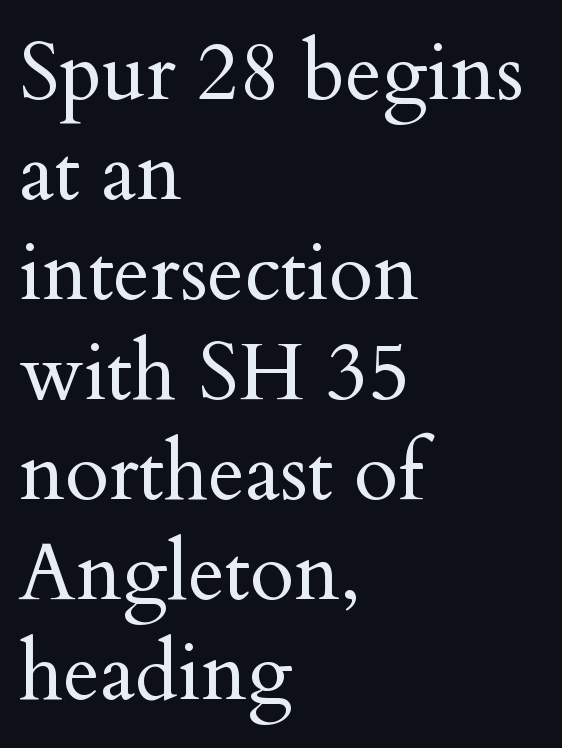
Compared with a typical body face, this is equally light or lighter still. Observe the ordinary spacing: letters are neighbours, not strangers. Honestly, the row spacing looks completely unremarkable. The typeface chosen for these lines features serifs. Think of a printed novel: that variable character pitch is what you see here. Leftover space on each line is placed entirely after the last word.
